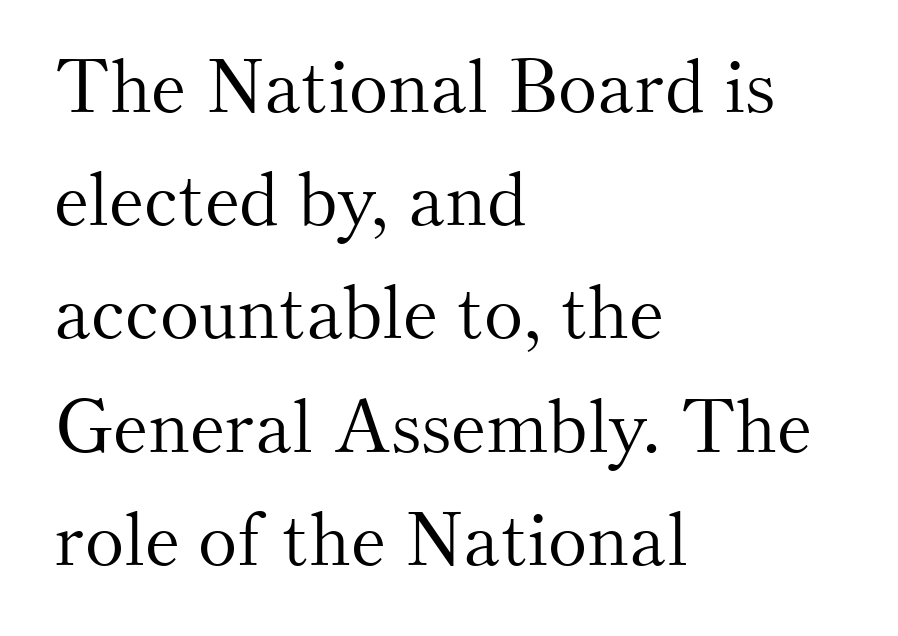
{"serif": "yes", "italic": "no", "bold": "no", "weight": "light", "width": "normal", "stroke_contrast": "medium", "x_height": "small", "monospaced": "no", "underline": "no", "align": "left", "line_spacing": "normal", "line_spacing_ratio": 1.53, "letter_spacing": "normal", "letter_spacing_em": 0.0, "glyph_px": 74}
